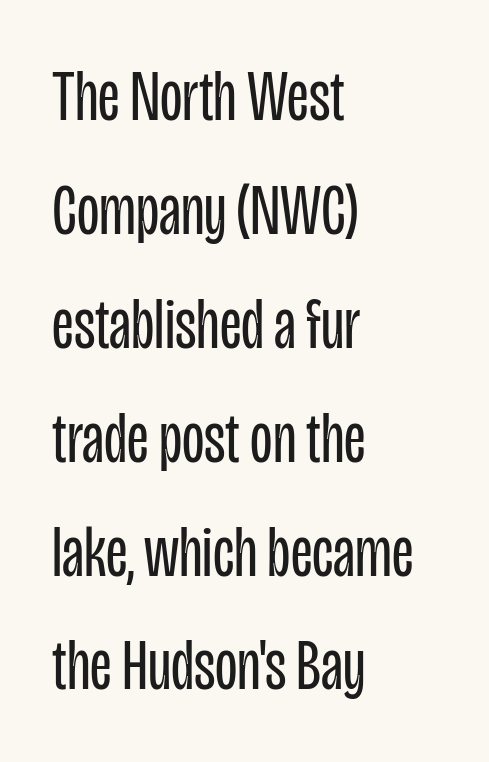
How are the letters spaced? Ordinarily, with no added tracking. Note the varied advance widths — an 'i' is clearly narrower than an 'm'. Reading down the column, the eye jumps a familiar distance to each next line. Does the copy run flush right? No — it runs flush left. Posture: straight, roman, zero tilt.
